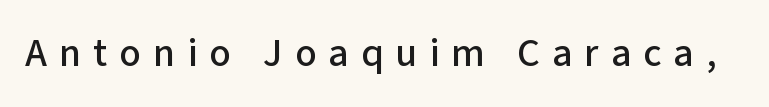
Q: Is the text italic (slanted)? A: No, it is upright.
Q: Is the typeface a serif or a sans-serif typeface? A: Sans-serif.
Q: Is the text underlined? A: No.
Q: Is the spacing between letters normal or unusually wide? A: Unusually wide.
Q: Width (condensed, normal, or wide)? A: Normal.
Q: Stroke contrast? A: Low.
Q: x-height? A: Medium.
Q: Monospaced? A: No.
